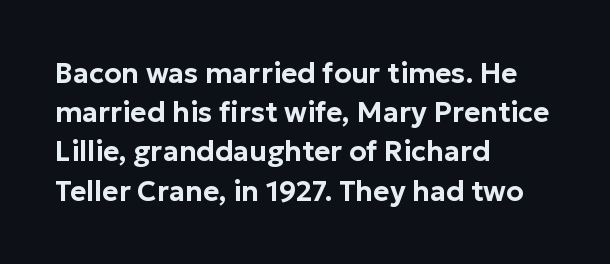
{"serif": "no", "italic": "no", "width": "normal", "stroke_contrast": "low", "x_height": "medium", "monospaced": "no", "underline": "no", "align": "left", "line_spacing": "normal", "line_spacing_ratio": 1.4, "letter_spacing": "normal", "letter_spacing_em": 0.0, "glyph_px": 28}
